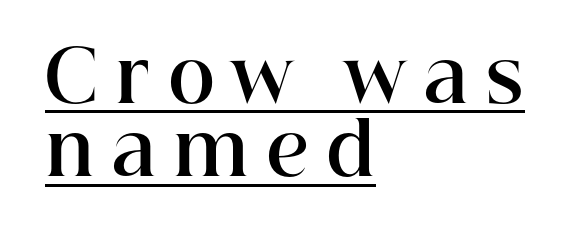
The image shows 72 px bold serif type, upright; set left-aligned, tight line spacing (1.02x), unusually wide letter spacing (+0.24 em), underlined; high stroke contrast and a medium x-height.
